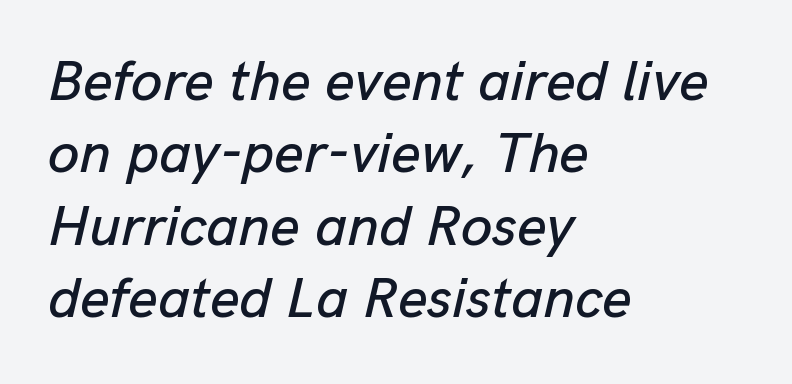
Q: Is the text italic (slanted)? A: Yes, it leans right by about 13 degrees.
Q: Is the text underlined? A: No.
Q: How is the paragraph aligned? A: Left-aligned.
Q: Is the spacing between letters normal or unusually wide? A: Normal.
Q: Is the spacing between lines tight, normal or loose? A: Normal.
Q: Width (condensed, normal, or wide)? A: Normal.
Q: Stroke contrast? A: Low.
Q: x-height? A: Medium.
Q: Monospaced? A: No.
